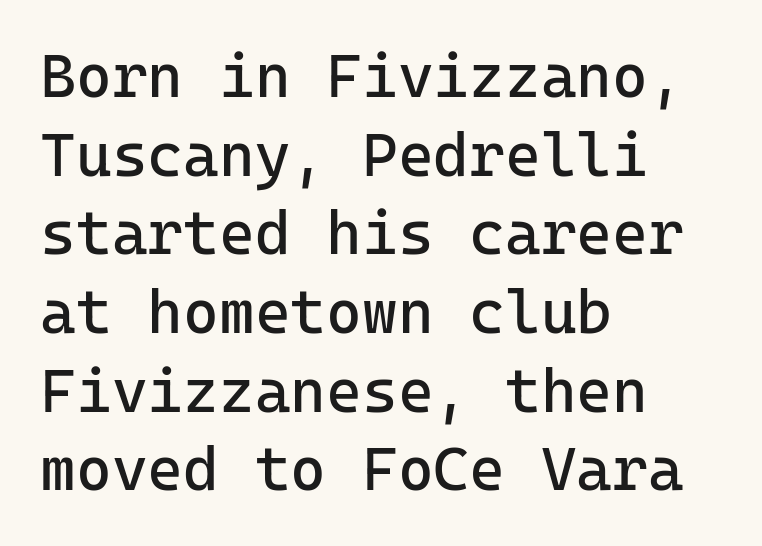
Think of a typewriter: that constant character pitch is what you see here. Any mark beneath the type? The region is blank. Typeset ragged right — the left edge is the straight one. A typesetter would call this leading conventional body-copy spacing. The type is set solid horizontally, with unmodified tracking. Heaviness? Minimal to ordinary, like unemphasized prose.
